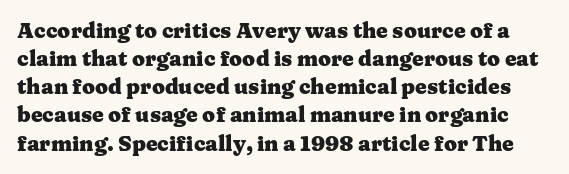
The image shows 21 px bold type, upright; set normal line spacing (1.34x), normal letter spacing, not underlined.
